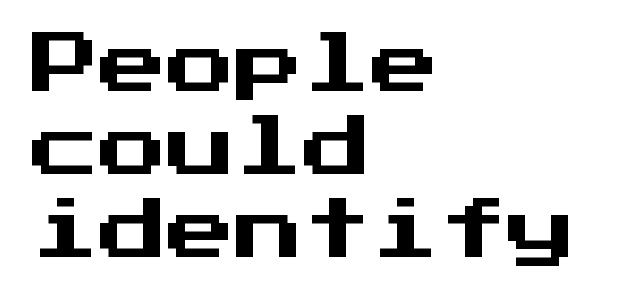
Beneath every word, the page is bare. Glyph-to-glyph distance matches everyday printed text. Fixed-width glyphs throughout — classic coding-font behaviour. The setting favours the left margin, as ordinary paragraphs usually do.
